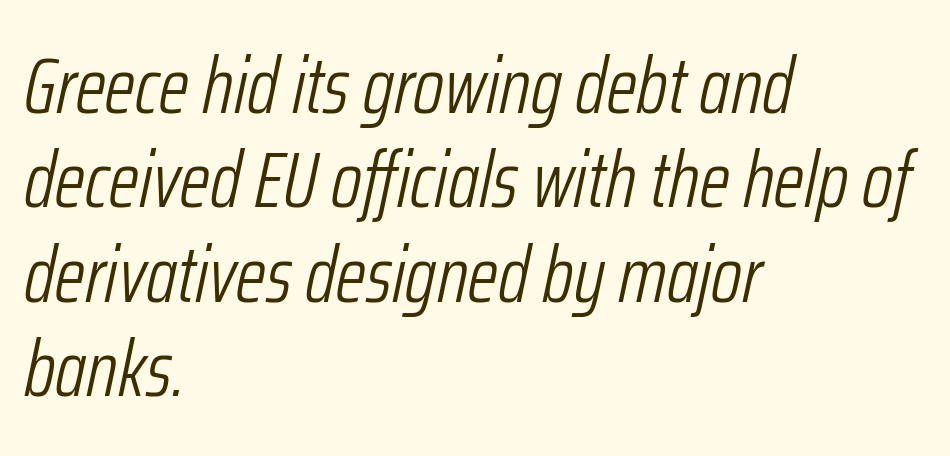
The image shows 78 px light, condensed type, italic (leaning right); set left-aligned, line spacing 1.21x, normal letter spacing, not underlined; low stroke contrast and a medium x-height.
